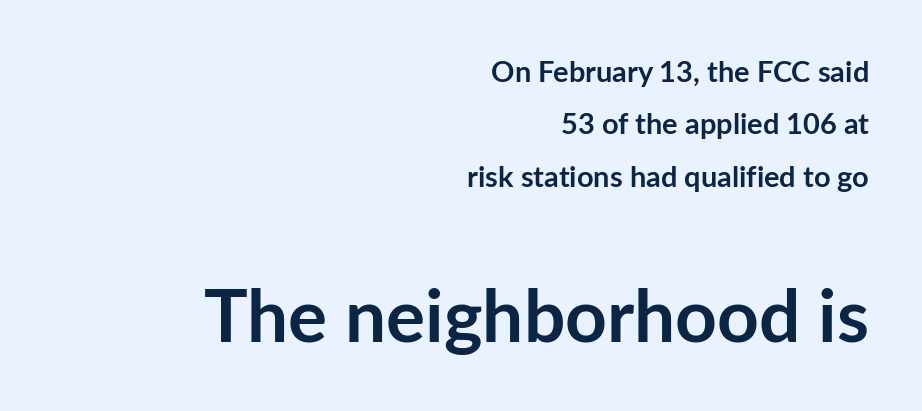
Q: Is the text bold? A: Yes.
Q: Is the text italic (slanted)? A: No, it is upright.
Q: Is the typeface a serif or a sans-serif typeface? A: Sans-serif.
Q: Is the text underlined? A: No.
Q: How is the paragraph aligned? A: Right-aligned.
Q: Is the spacing between letters normal or unusually wide? A: Normal.
Q: Which block of text is set in a larger size, the first (top) or the second (bottom)? A: The second (bottom) one.
Q: Width (condensed, normal, or wide)? A: Normal.
Q: Stroke contrast? A: Low.
Q: x-height? A: Medium.
Q: Monospaced? A: No.
